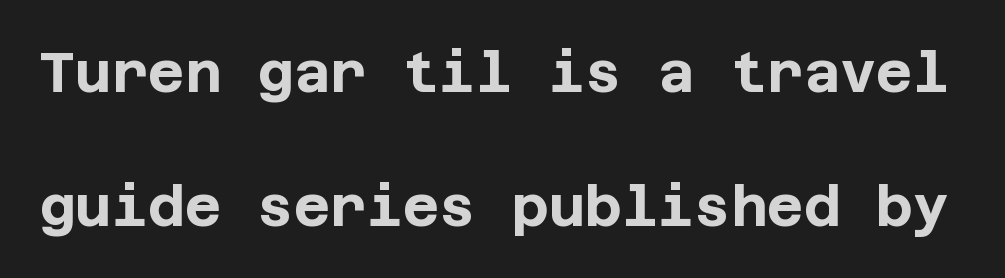
Q: Is the text bold? A: Yes.
Q: Is the text italic (slanted)? A: No, it is upright.
Q: Is the typeface a serif or a sans-serif typeface? A: Sans-serif.
Q: Is the text underlined? A: No.
Q: Is the spacing between letters normal or unusually wide? A: Normal.
Q: Is the spacing between lines tight, normal or loose? A: Loose.
Q: Width (condensed, normal, or wide)? A: Normal.
Q: Stroke contrast? A: Low.
Q: x-height? A: Large.
